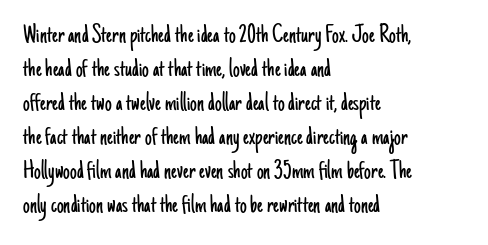
The image shows 27 px text type, upright; set left-aligned, normal line spacing (1.26x), normal letter spacing, not underlined.
